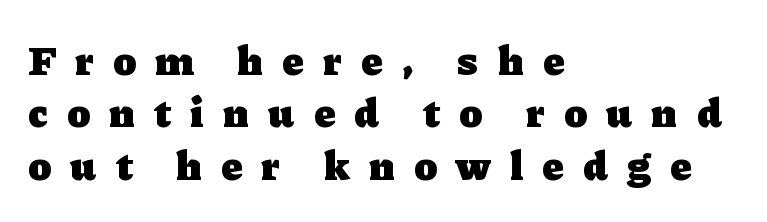
Q: Is the text bold? A: Yes.
Q: Is the text italic (slanted)? A: No, it is upright.
Q: Is the typeface a serif or a sans-serif typeface? A: Serif.
Q: Is the text underlined? A: No.
Q: How is the paragraph aligned? A: Left-aligned.
Q: Is the spacing between letters normal or unusually wide? A: Unusually wide.
Q: Is the spacing between lines tight, normal or loose? A: Normal.
Q: Width (condensed, normal, or wide)? A: Normal.
Q: Stroke contrast? A: Low.
Q: x-height? A: Medium.
Q: Monospaced? A: No.
